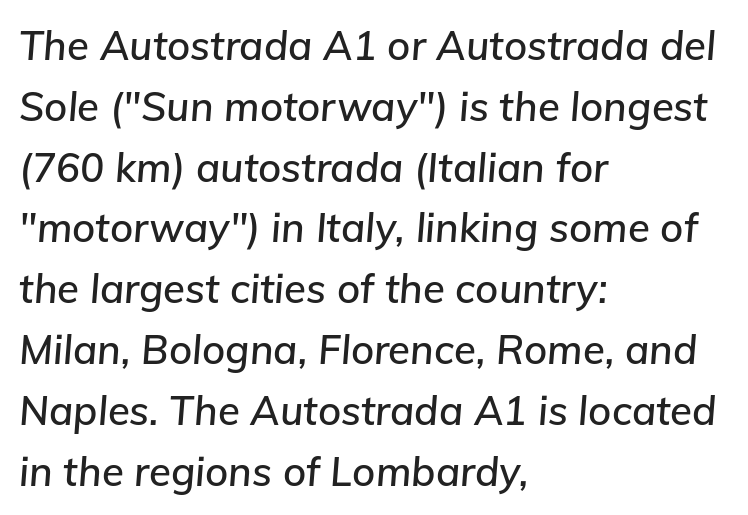
Horizontal alignment here is leftward, the default for most running prose. Spacing between characters is what you'd get straight out of the box. A typesetter would call this leading conventional body-copy spacing. The space directly below the letters is spotless. The face used here has a pronounced slope to its letters. Each letter keeps its own natural width here, so spacing adapts to shape.
